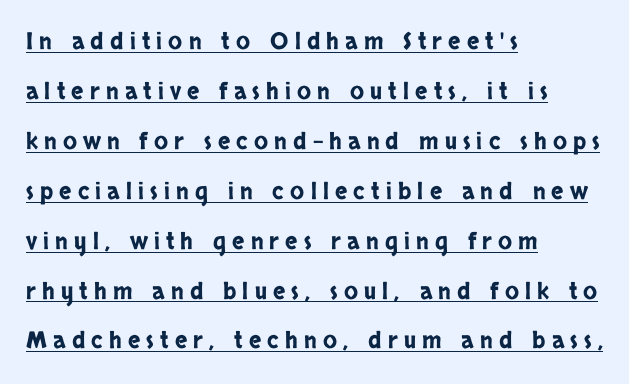
Q: Is the text italic (slanted)? A: No, it is upright.
Q: Is the text underlined? A: Yes.
Q: How is the paragraph aligned? A: Left-aligned.
Q: Is the spacing between letters normal or unusually wide? A: Unusually wide.
Q: Is the spacing between lines tight, normal or loose? A: Loose.
